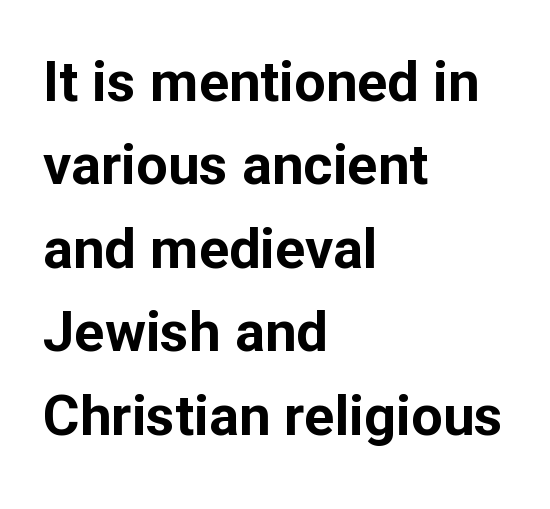
Letter spacing: default. Thick stems and heavy bowls — unmistakably bold. Anything drawn beneath the words? Only blank space. The rendering uses natural spacing where letterforms have individual widths.
